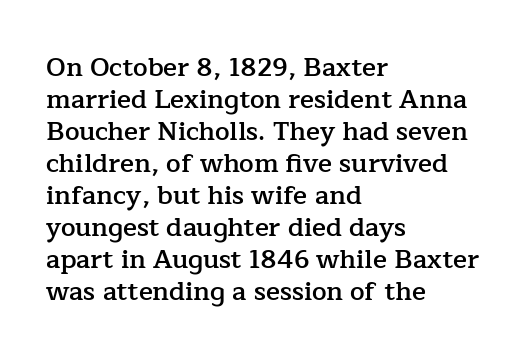
Q: Is the text bold? A: Semi-bold.
Q: Is the text italic (slanted)? A: No, it is upright.
Q: Is the text underlined? A: No.
Q: How is the paragraph aligned? A: Left-aligned.
Q: Is the spacing between letters normal or unusually wide? A: Normal.
